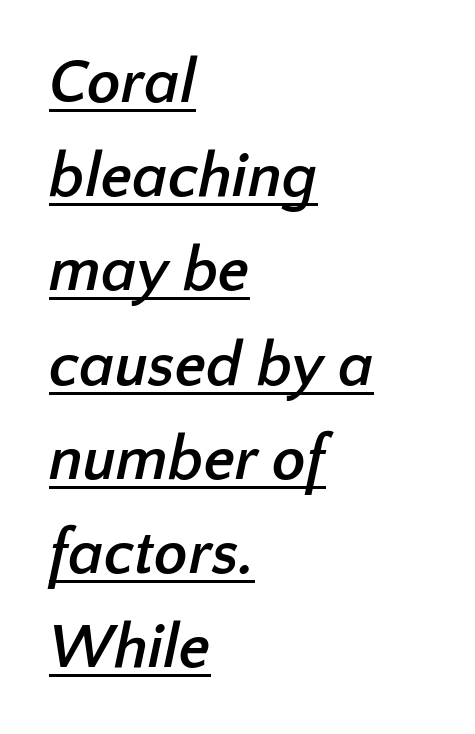
The image shows 62 px semibold sans-serif type; set left-aligned, normal line spacing (1.52x), normal letter spacing, underlined; low stroke contrast and a medium x-height.
